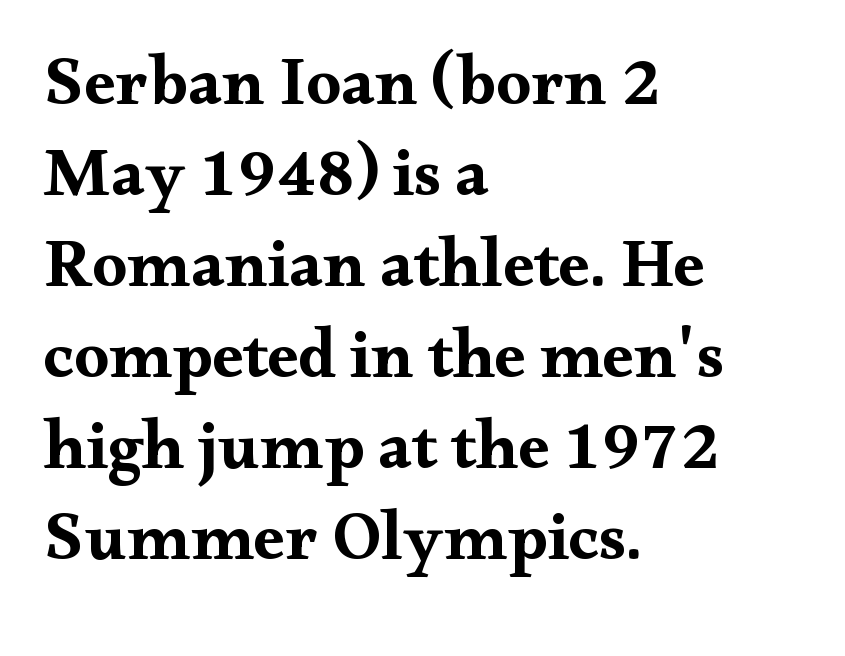
{"serif": "yes", "italic": "no", "bold": "yes", "weight": "bold", "width": "wide", "stroke_contrast": "medium", "x_height": "small", "monospaced": "no", "underline": "no", "align": "left", "line_spacing": "normal", "line_spacing_ratio": 1.32, "letter_spacing": "normal", "letter_spacing_em": 0.0, "glyph_px": 69}
